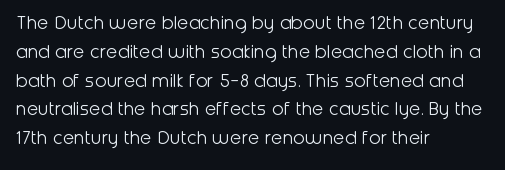
The image shows 21 px text type, upright; set left-aligned, normal line spacing (1.37x), normal letter spacing, not underlined.
